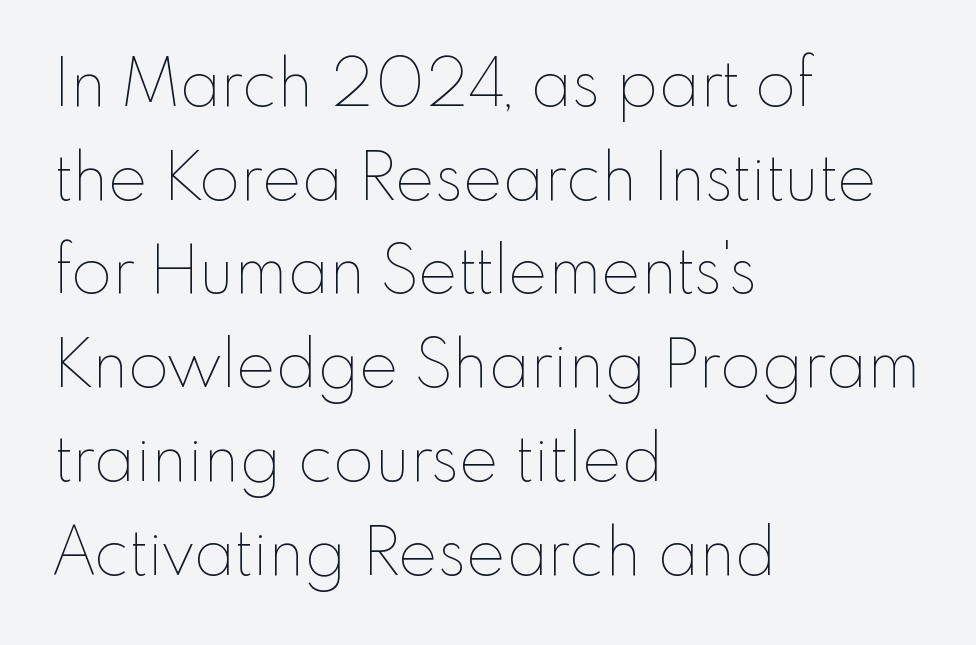
The image shows 66 px thin type, upright; set left-aligned, normal line spacing (1.42x), normal letter spacing, not underlined; low stroke contrast and a small x-height.
